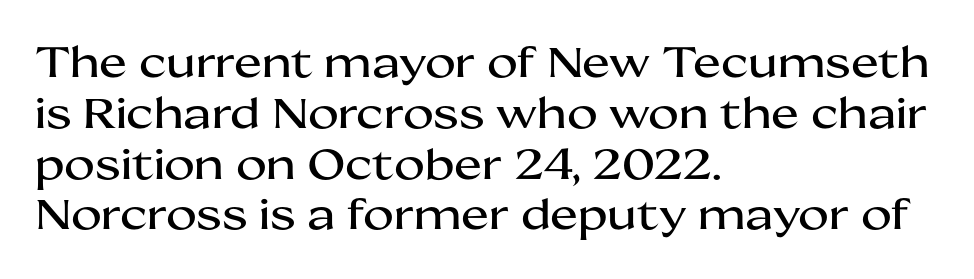
The font's upright variant was chosen for this text. The tracking reads as untouched default to a designer's eye. The setting favours the left margin, as ordinary paragraphs usually do. The face used here is proportionally spaced, like ordinary book or web type. Unmarked baselines from the first word to the last.
